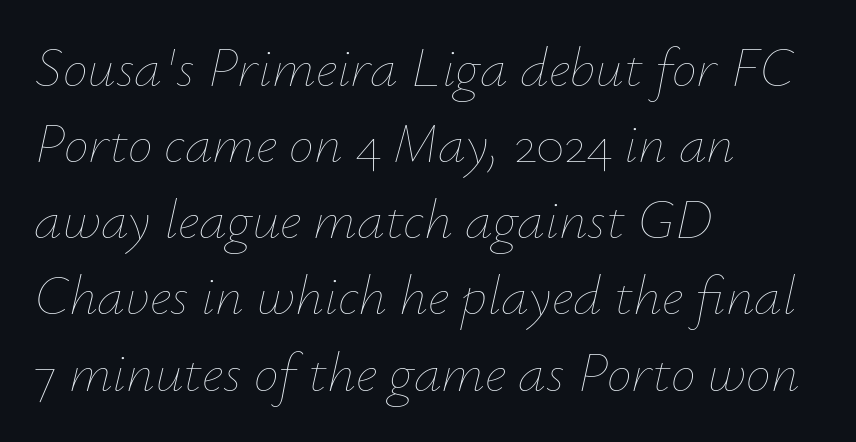
Looks like regular typesetting: each glyph gets only the width it needs. The typography opts for an oblique posture over an upright one. Counters stay open thanks to moderate or lighter strokes. Students, note that the glyphs here touch the page at normal intervals. The glyphs are unaccompanied by any horizontal stroke below them. The lines are quadded left.
